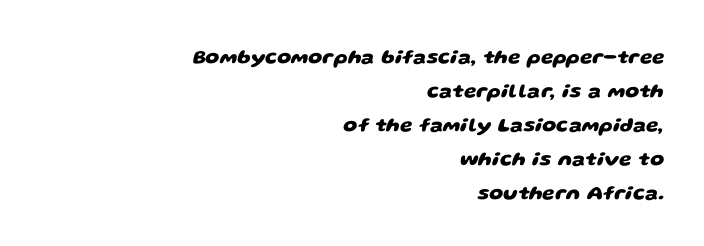
Q: Is the text bold? A: Yes.
Q: Is the text underlined? A: No.
Q: How is the paragraph aligned? A: Right-aligned.
Q: Is the spacing between letters normal or unusually wide? A: Normal.
Q: Is the spacing between lines tight, normal or loose? A: Normal.
